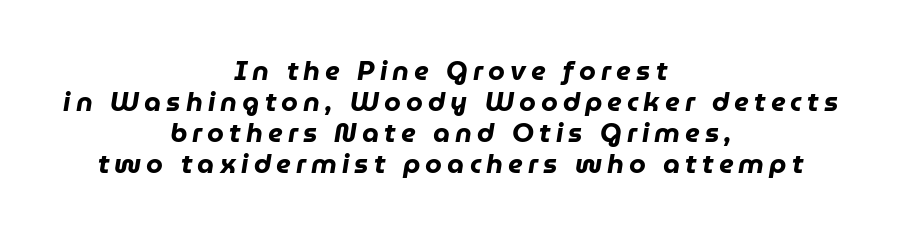
Q: Is the text bold? A: Yes.
Q: Is the text italic (slanted)? A: Yes, it leans right by about 9 degrees.
Q: Is the text underlined? A: No.
Q: How is the paragraph aligned? A: Centered.
Q: Is the spacing between lines tight, normal or loose? A: Tight.
